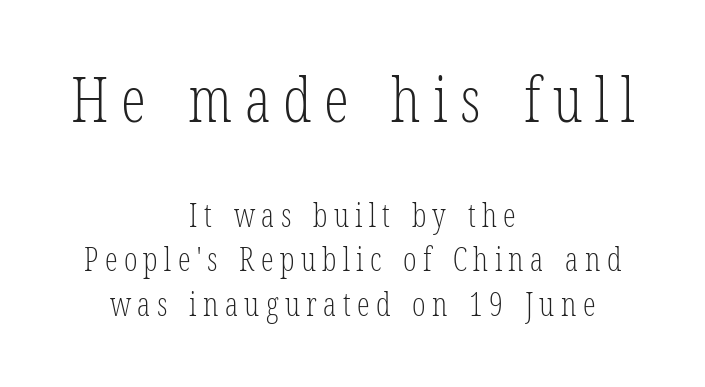
The image shows 63 px light, condensed serif type, upright; set centered, normal line spacing (1.4x), unusually wide letter spacing (+0.2 em), not underlined; the first (top) block is 1.97x larger; low stroke contrast and a medium x-height.
